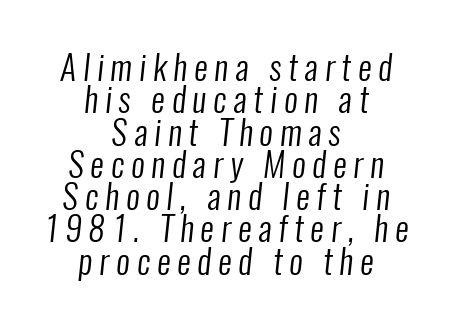
Looks like regular typesetting: each glyph gets only the width it needs. Short and long lines alike share a common midpoint. Glyph-to-glyph distance is far greater than everyday printed text. Check under the words: just untouched page. Grotesque or geometric, the face here clearly has no serifs.
